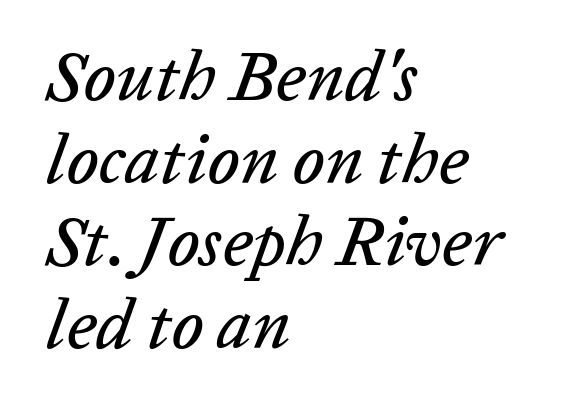
Q: Is the text italic (slanted)? A: Yes, it leans right by about 20 degrees.
Q: Is the text underlined? A: No.
Q: How is the paragraph aligned? A: Left-aligned.
Q: Is the spacing between letters normal or unusually wide? A: Normal.
Q: Width (condensed, normal, or wide)? A: Normal.
Q: Stroke contrast? A: Low.
Q: x-height? A: Medium.
Q: Monospaced? A: No.
